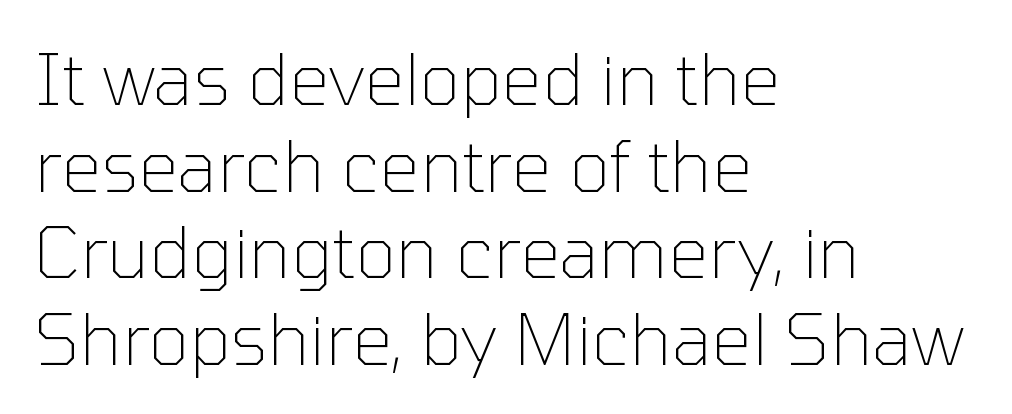
The characters are drawn with everyday or finer stroke widths. Spacing verdict: proportional, widths tailored to each character. Characters follow at the spacing the type designer built in. Teacher's note: observe the even left margin — that is flush-left alignment. Every stem runs plumb, perpendicular to the baseline. Typographically, this falls in the sans-serif category.
